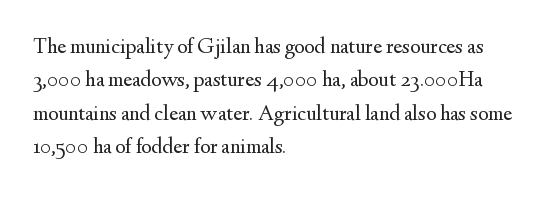
{"italic": "no", "bold": "no", "underline": "no", "align": "left", "line_spacing": "normal", "line_spacing_ratio": 1.52, "letter_spacing": "normal", "letter_spacing_em": 0.0, "glyph_px": 22}
